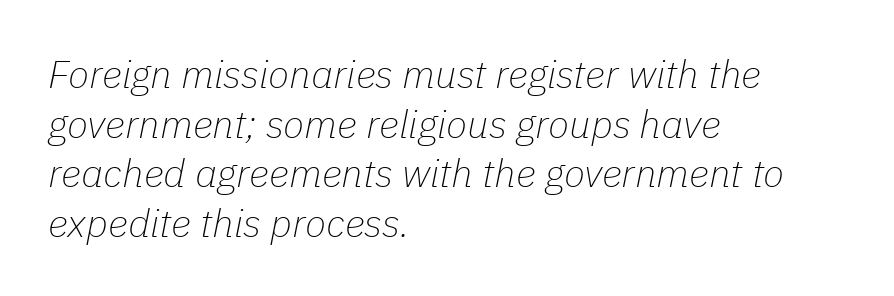
{"italic": "yes", "lean": "right", "slant_degrees": 11, "bold": "no", "weight": "thin", "width": "normal", "stroke_contrast": "low", "x_height": "medium", "monospaced": "no", "underline": "no", "align": "left", "line_spacing": "normal", "line_spacing_ratio": 1.27, "letter_spacing": "normal", "letter_spacing_em": 0.0, "glyph_px": 39}
